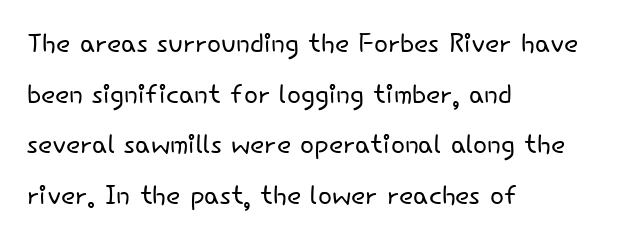
Q: Is the text bold? A: No.
Q: Is the text italic (slanted)? A: No, it is upright.
Q: Is the typeface a serif or a sans-serif typeface? A: Sans-serif.
Q: Is the text underlined? A: No.
Q: How is the paragraph aligned? A: Left-aligned.
Q: Is the spacing between letters normal or unusually wide? A: Normal.
Q: Is the spacing between lines tight, normal or loose? A: Normal.
Q: Width (condensed, normal, or wide)? A: Normal.
Q: Stroke contrast? A: Low.
Q: x-height? A: Small.
Q: Monospaced? A: No.
